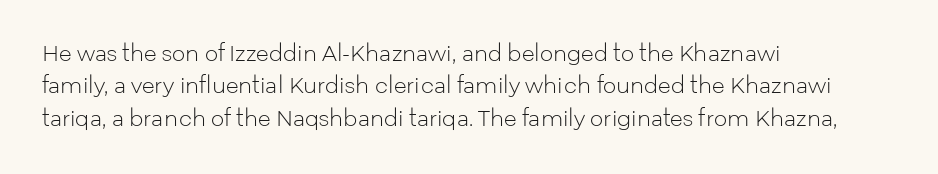
Q: Is the text bold? A: No.
Q: Is the text italic (slanted)? A: No, it is upright.
Q: Is the text underlined? A: No.
Q: How is the paragraph aligned? A: Left-aligned.
Q: Is the spacing between letters normal or unusually wide? A: Normal.
Q: Is the spacing between lines tight, normal or loose? A: Normal.
